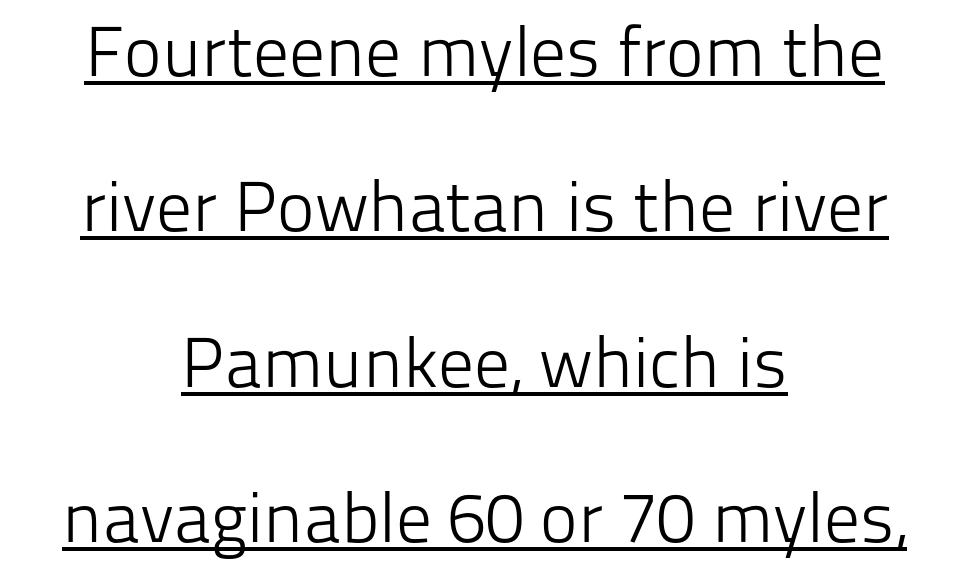
The image shows 71 px light sans-serif type, upright; set centered, loose line spacing (2.19x), normal letter spacing, underlined; low stroke contrast and a medium x-height.
